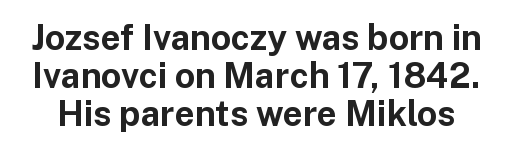
To sum up the face: it is a sans, with no serifs. These words are printed bold, with thick strokes throughout. This sample uses an upright cut, with every glyph sitting square on the baseline. Has an underline been added? It has not. Note the varied advance widths — an 'i' is clearly narrower than an 'm'. A typesetter would call this zero additional tracking.
